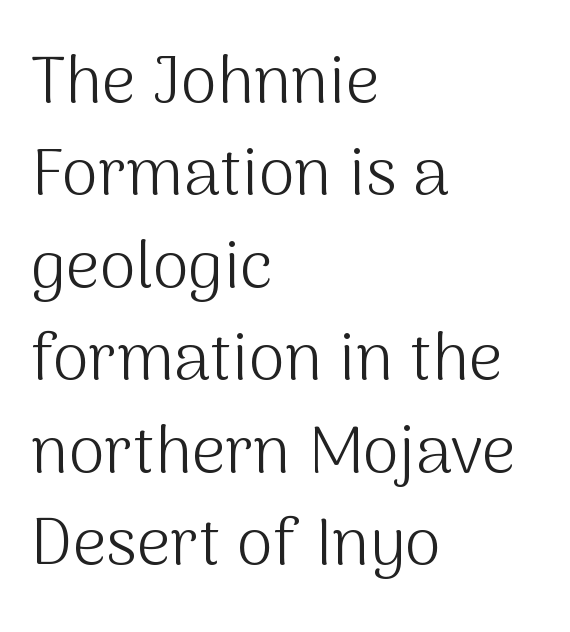
Q: Is the text bold? A: No.
Q: Is the text italic (slanted)? A: No, it is upright.
Q: Is the typeface a serif or a sans-serif typeface? A: Sans-serif.
Q: Is the text underlined? A: No.
Q: How is the paragraph aligned? A: Left-aligned.
Q: Is the spacing between letters normal or unusually wide? A: Normal.
Q: Is the spacing between lines tight, normal or loose? A: Normal.
Q: Width (condensed, normal, or wide)? A: Normal.
Q: Stroke contrast? A: Medium.
Q: x-height? A: Medium.
Q: Monospaced? A: No.
